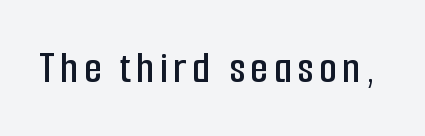
Q: Is the text italic (slanted)? A: No, it is upright.
Q: Is the typeface a serif or a sans-serif typeface? A: Sans-serif.
Q: Is the text underlined? A: No.
Q: Width (condensed, normal, or wide)? A: Condensed.
Q: Stroke contrast? A: Low.
Q: x-height? A: Medium.
Q: Monospaced? A: No.
